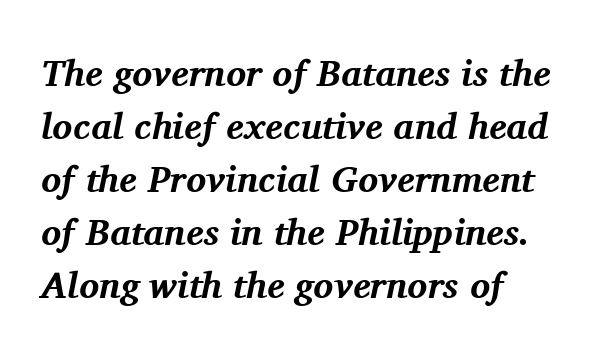
Q: Is the text bold? A: Yes.
Q: Is the text italic (slanted)? A: Yes, it leans right by about 11 degrees.
Q: Is the typeface a serif or a sans-serif typeface? A: Serif.
Q: Is the text underlined? A: No.
Q: Is the spacing between letters normal or unusually wide? A: Normal.
Q: Is the spacing between lines tight, normal or loose? A: Normal.
Q: Width (condensed, normal, or wide)? A: Normal.
Q: Stroke contrast? A: Medium.
Q: x-height? A: Medium.
Q: Monospaced? A: No.
